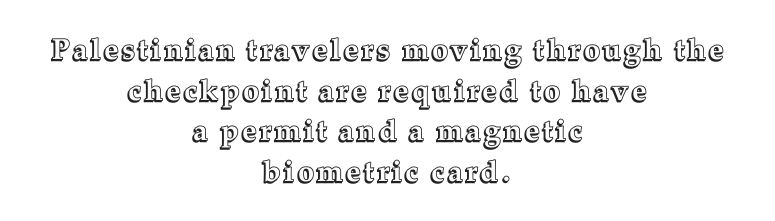
Q: Is the text italic (slanted)? A: No, it is upright.
Q: Is the text underlined? A: No.
Q: How is the paragraph aligned? A: Centered.
Q: Is the spacing between lines tight, normal or loose? A: Normal.
Q: Width (condensed, normal, or wide)? A: Normal.
Q: x-height? A: Medium.
Q: Monospaced? A: No.
